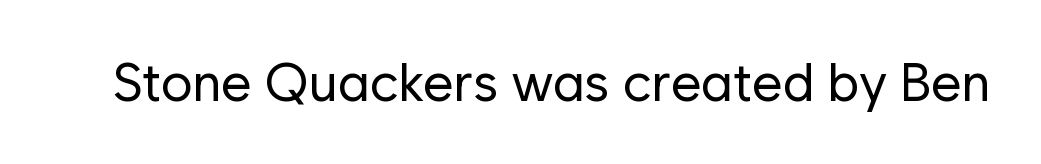
No feet cap the strokes, marking this as sans-serif type. How are the letters spaced? Ordinarily, with no added tracking. Heft: none added — not bold. These lines are rendered in a variable-pitch font.
